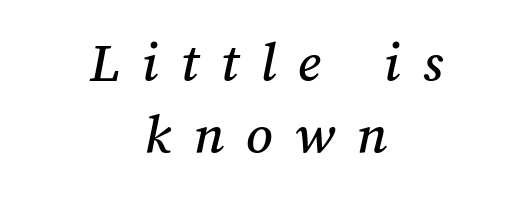
Q: Is the text underlined? A: No.
Q: How is the paragraph aligned? A: Centered.
Q: Is the spacing between letters normal or unusually wide? A: Unusually wide.
Q: Is the spacing between lines tight, normal or loose? A: Normal.
Q: Width (condensed, normal, or wide)? A: Normal.
Q: Stroke contrast? A: Medium.
Q: x-height? A: Medium.
Q: Monospaced? A: No.
